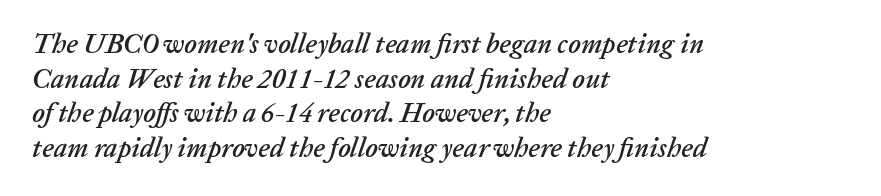
Q: Is the text italic (slanted)? A: Yes, it leans right by about 20 degrees.
Q: Is the text underlined? A: No.
Q: How is the paragraph aligned? A: Left-aligned.
Q: Is the spacing between letters normal or unusually wide? A: Normal.
Q: Is the spacing between lines tight, normal or loose? A: Normal.
